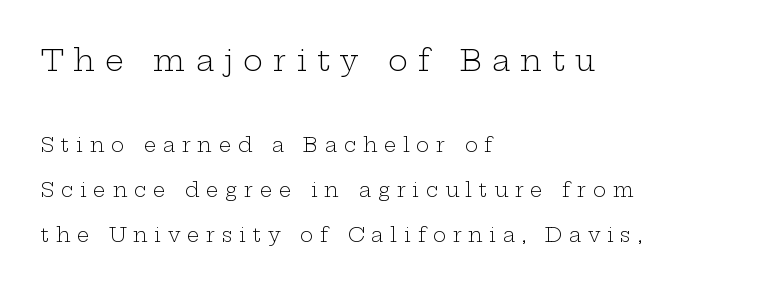
The image shows 30 px light, wide serif type, upright; set left-aligned, loose line spacing (2.25x), unusually wide letter spacing (+0.33 em), not underlined; the first (top) block is 1.5x larger; low stroke contrast and a medium x-height.
